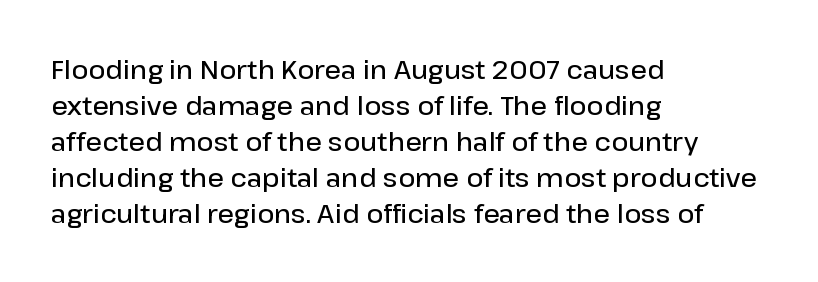
{"italic": "no", "bold": "semi", "underline": "no", "align": "left", "line_spacing": "normal", "line_spacing_ratio": 1.38, "letter_spacing": "normal", "letter_spacing_em": 0.0, "glyph_px": 26}
